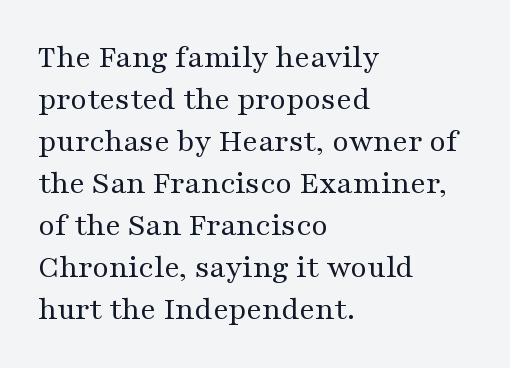
Q: Is the text bold? A: No.
Q: Is the text italic (slanted)? A: No, it is upright.
Q: Is the typeface a serif or a sans-serif typeface? A: Serif.
Q: Is the text underlined? A: No.
Q: How is the paragraph aligned? A: Left-aligned.
Q: Is the spacing between letters normal or unusually wide? A: Normal.
Q: Is the spacing between lines tight, normal or loose? A: Normal.
Q: Width (condensed, normal, or wide)? A: Wide.
Q: Stroke contrast? A: Medium.
Q: x-height? A: Medium.
Q: Monospaced? A: No.
